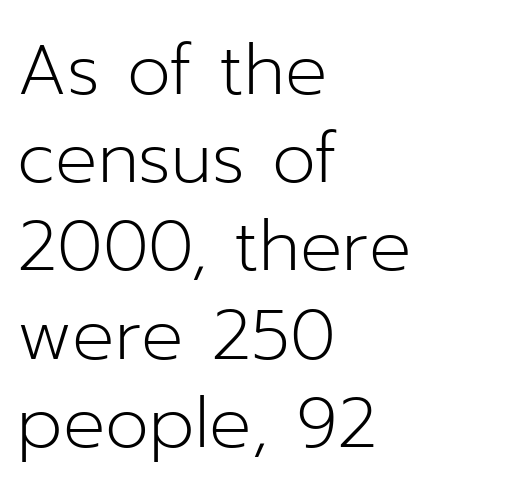
{"serif": "no", "italic": "no", "bold": "no", "weight": "light", "width": "normal", "stroke_contrast": "low", "x_height": "medium", "monospaced": "no", "underline": "no", "align": "left", "line_spacing": "normal", "line_spacing_ratio": 1.26, "letter_spacing": "normal", "letter_spacing_em": 0.0, "glyph_px": 70}
